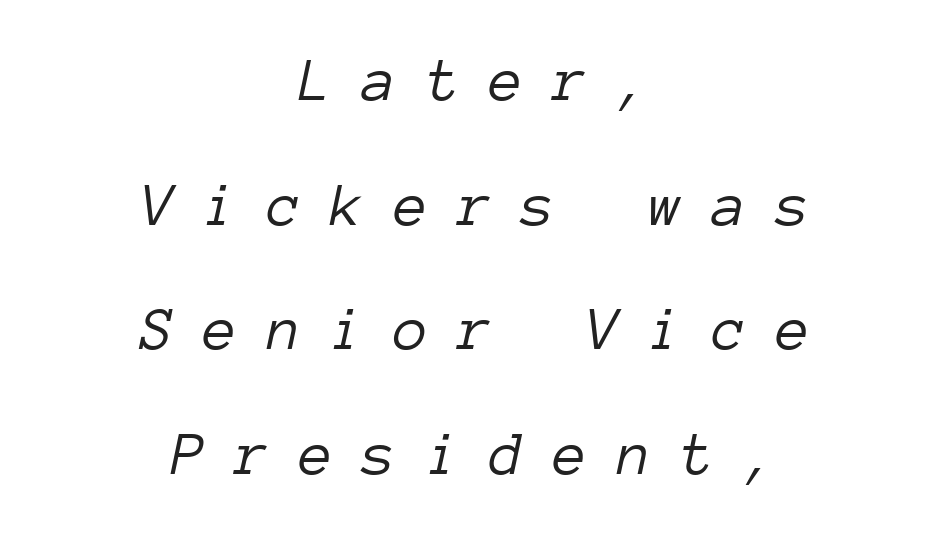
{"italic": "yes", "lean": "right", "slant_degrees": 12, "bold": "no", "weight": "light", "width": "normal", "stroke_contrast": "low", "x_height": "medium", "monospaced": "yes", "underline": "no", "align": "center", "line_spacing": "loose", "line_spacing_ratio": 2.01, "letter_spacing": "wide", "letter_spacing_em": 0.48, "glyph_px": 62}
